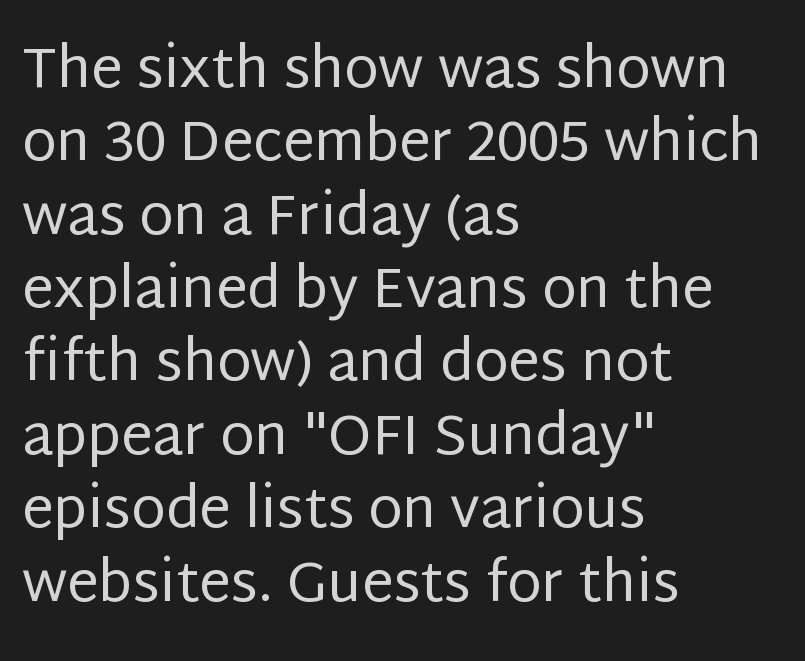
The typeface has the unassuming heft of standard copy or less. In CSS terms this would be text-align: left. Is this a fixed-width face? No — the glyphs have proportional, varying widths. There is no visible air inserted between adjacent glyphs. The font's upright variant was chosen for this text. The lines sit at an ordinary, default distance from one another.
